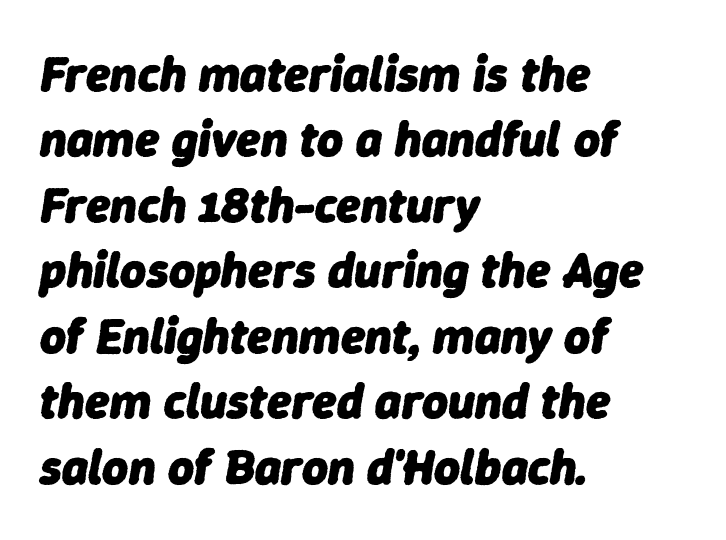
The rag falls on the right side of this text block. The specimen reads as italic at a glance. Each new line begins a customary step beneath the previous one. Looks like regular typesetting: each glyph gets only the width it needs.
